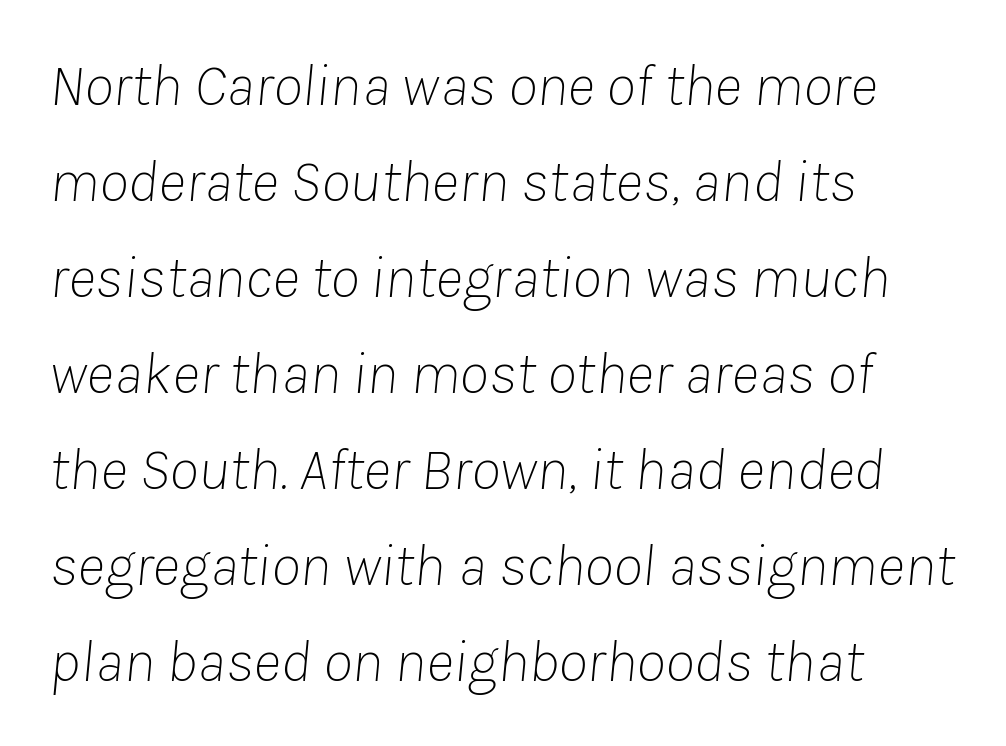
The image shows 60 px thin type, italic (leaning right); set left-aligned, normal line spacing (1.6x), normal letter spacing, not underlined; low stroke contrast and a medium x-height.
